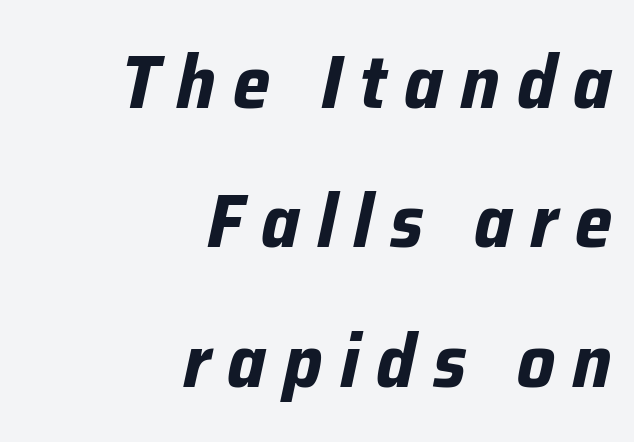
{"italic": "yes", "lean": "right", "slant_degrees": 12, "bold": "yes", "weight": "bold", "width": "normal", "stroke_contrast": "low", "x_height": "medium", "monospaced": "no", "underline": "no", "align": "right", "line_spacing_ratio": 1.86, "letter_spacing": "wide", "letter_spacing_em": 0.23, "glyph_px": 75}
